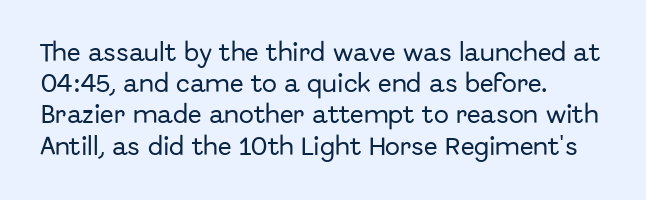
The image shows 20 px text type, upright; set left-aligned, normal line spacing (1.56x), normal letter spacing, not underlined.
